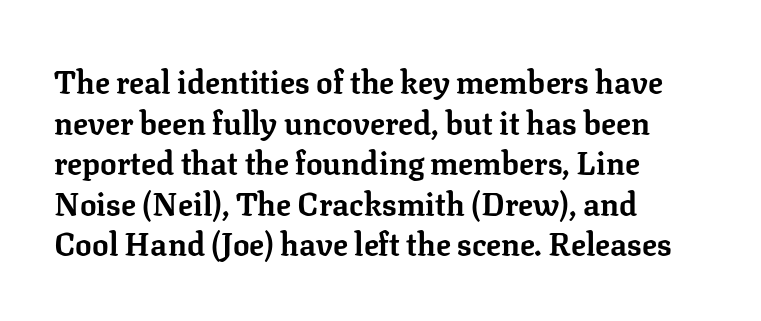
Normally led — the rows are evenly, conventionally spaced. Tracking value appears to be zero — textbook default spacing. Unlike a clean sans, this face finishes its strokes with serifs. Stroke thickness is high; the sample reads as a true bold.
